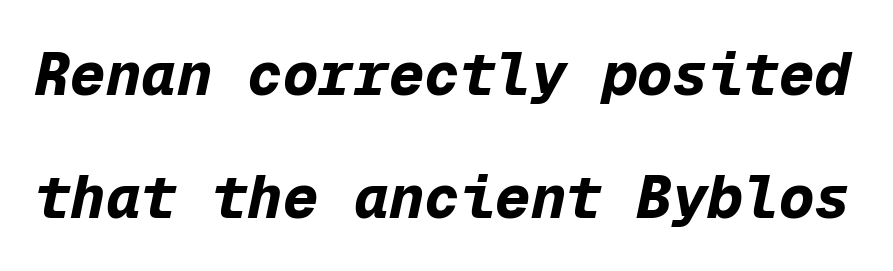
Q: Is the text bold? A: Yes.
Q: Is the text italic (slanted)? A: Yes, it leans right by about 12 degrees.
Q: Is the text underlined? A: No.
Q: Is the spacing between letters normal or unusually wide? A: Normal.
Q: Is the spacing between lines tight, normal or loose? A: Loose.
Q: Width (condensed, normal, or wide)? A: Normal.
Q: Stroke contrast? A: Low.
Q: x-height? A: Medium.
Q: Monospaced? A: Yes.
